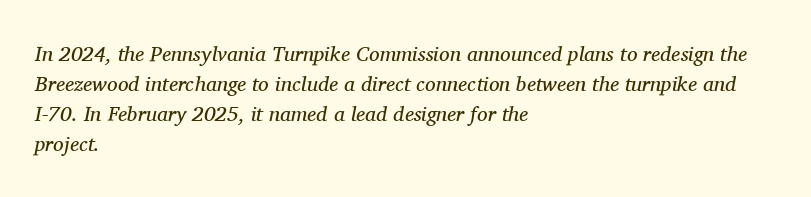
Q: Is the text bold? A: No.
Q: Is the text italic (slanted)? A: Yes, it leans right by about 11 degrees.
Q: Is the text underlined? A: No.
Q: How is the paragraph aligned? A: Left-aligned.
Q: Is the spacing between letters normal or unusually wide? A: Normal.
Q: Is the spacing between lines tight, normal or loose? A: Normal.
